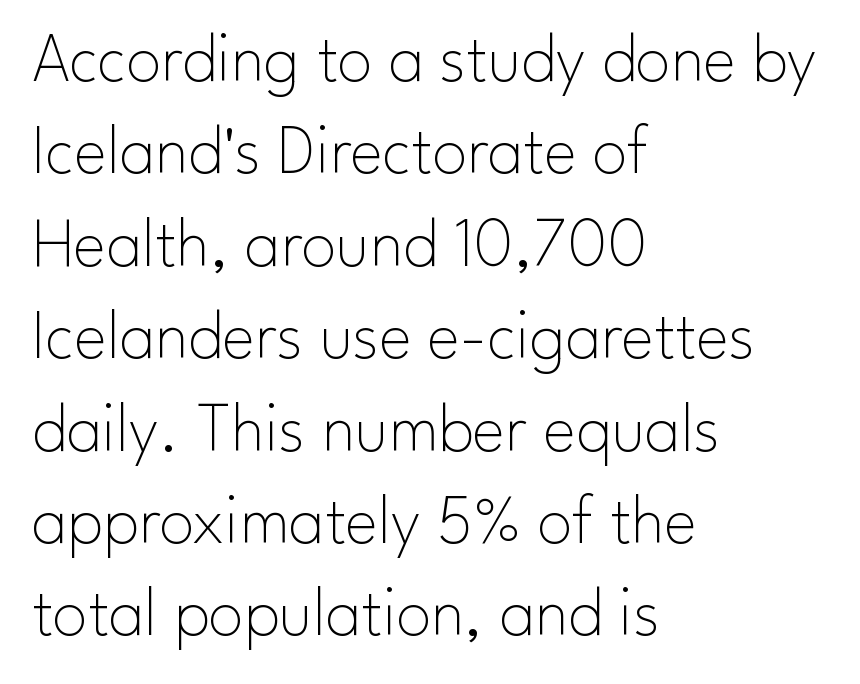
The image shows 70 px thin sans-serif type, upright; set left-aligned, normal line spacing (1.32x), normal letter spacing, not underlined; low stroke contrast and a small x-height.
